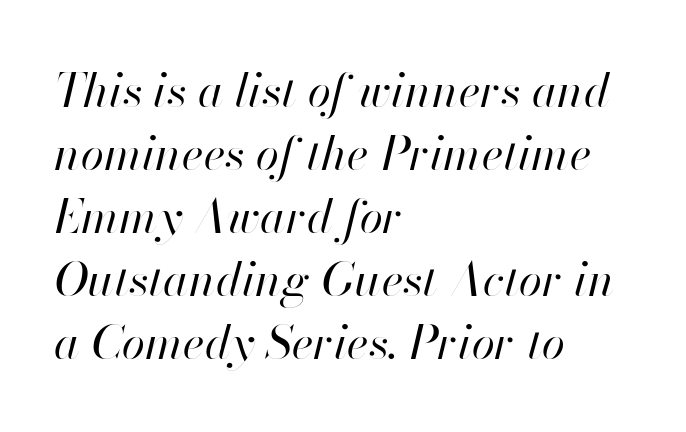
Q: Is the text bold? A: No.
Q: Is the text italic (slanted)? A: Yes, it leans right by about 13 degrees.
Q: Is the text underlined? A: No.
Q: How is the paragraph aligned? A: Left-aligned.
Q: Is the spacing between letters normal or unusually wide? A: Normal.
Q: Is the spacing between lines tight, normal or loose? A: Normal.
Q: Width (condensed, normal, or wide)? A: Normal.
Q: Stroke contrast? A: High.
Q: x-height? A: Small.
Q: Monospaced? A: No.
